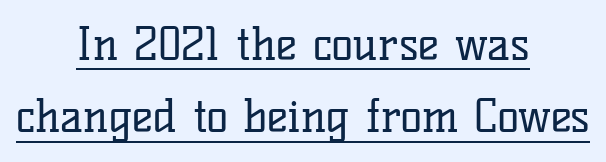
Q: Is the text bold? A: No.
Q: Is the text italic (slanted)? A: No, it is upright.
Q: Is the typeface a serif or a sans-serif typeface? A: Serif.
Q: Is the text underlined? A: Yes.
Q: How is the paragraph aligned? A: Centered.
Q: Is the spacing between letters normal or unusually wide? A: Normal.
Q: Is the spacing between lines tight, normal or loose? A: Normal.
Q: Width (condensed, normal, or wide)? A: Normal.
Q: Stroke contrast? A: Low.
Q: x-height? A: Medium.
Q: Monospaced? A: No.
